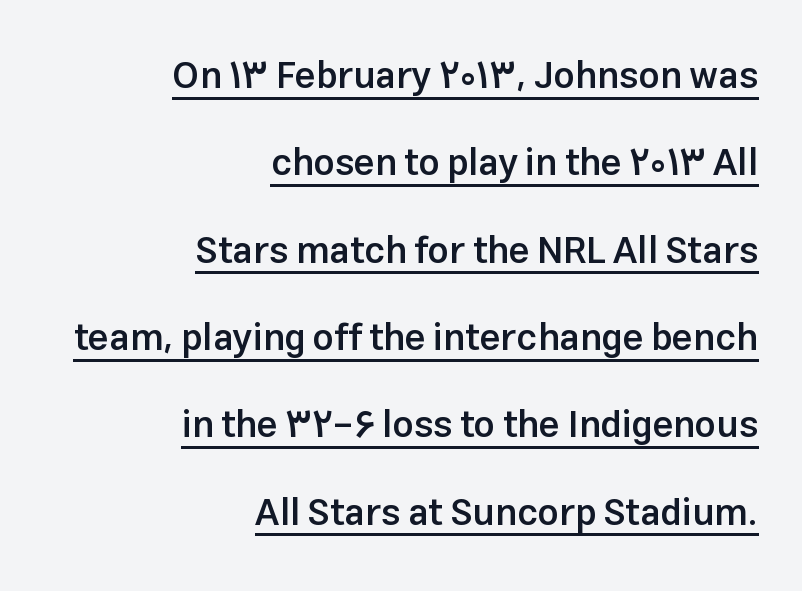
Q: Is the text bold? A: Semi-bold.
Q: Is the text italic (slanted)? A: No, it is upright.
Q: Is the typeface a serif or a sans-serif typeface? A: Sans-serif.
Q: Is the text underlined? A: Yes.
Q: How is the paragraph aligned? A: Right-aligned.
Q: Is the spacing between letters normal or unusually wide? A: Normal.
Q: Is the spacing between lines tight, normal or loose? A: Loose.
Q: Width (condensed, normal, or wide)? A: Normal.
Q: Stroke contrast? A: Low.
Q: x-height? A: Medium.
Q: Monospaced? A: No.
